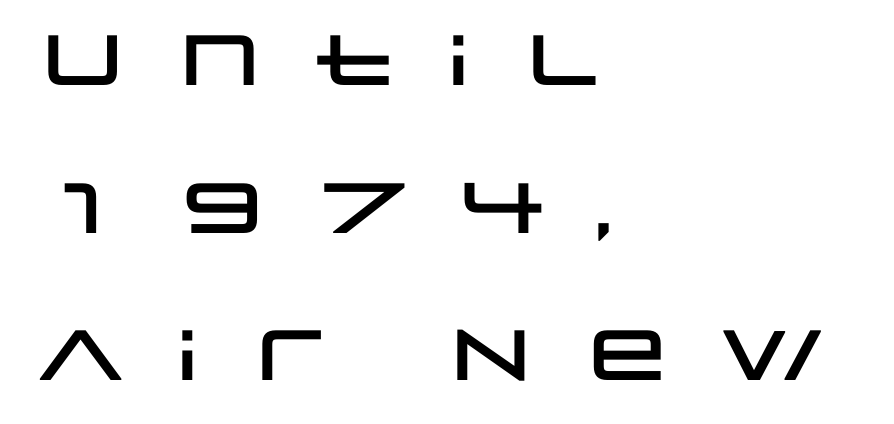
The image shows 71 px wide sans-serif type, upright; set left-aligned, loose line spacing (2.08x), unusually wide letter spacing (+0.41 em), not underlined; low stroke contrast and a large x-height.
